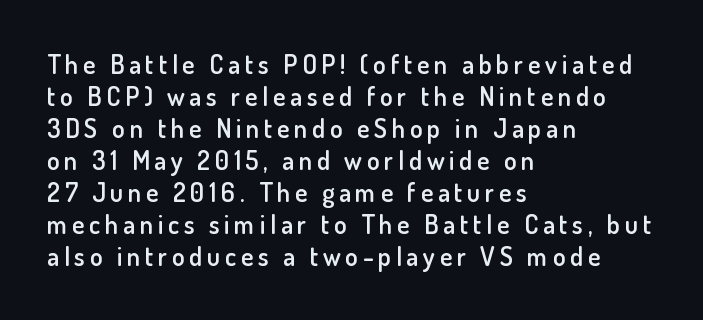
Just letters on the line, the space beneath them empty. Notice how the passage keeps a crisp vertical edge on the left only. The lettering holds an erect, upright posture throughout. Strokes here are thickened, but only to semibold level.
